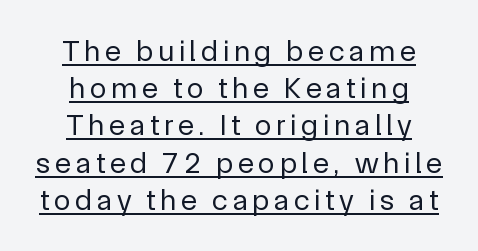
If you folded the block vertically in half, each line would mirror itself in length. A roman cut, with each character standing at attention. Weight: regular or lighter. Serif or sans? Sans — the stroke terminals are bare. Do the characters align in a grid? No, the font is proportional. Check the space under the baseline: a stroke is drawn there.
